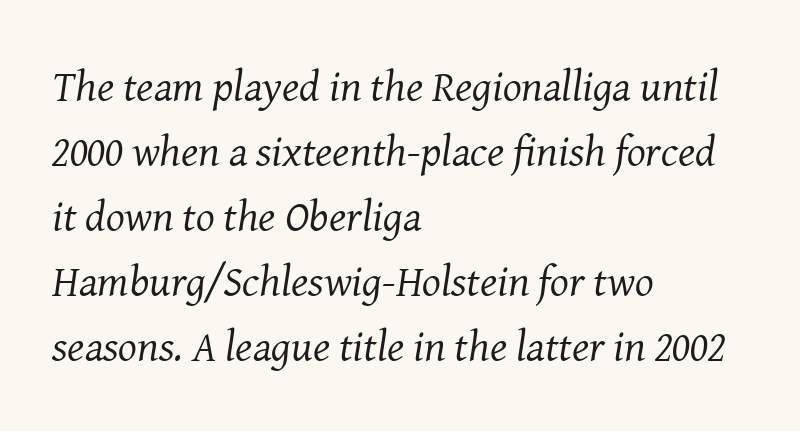
The image shows 44 px regular-weight serif type, italic (leaning right); set left-aligned, normal line spacing (1.48x), normal letter spacing, not underlined; medium stroke contrast and a medium x-height.
